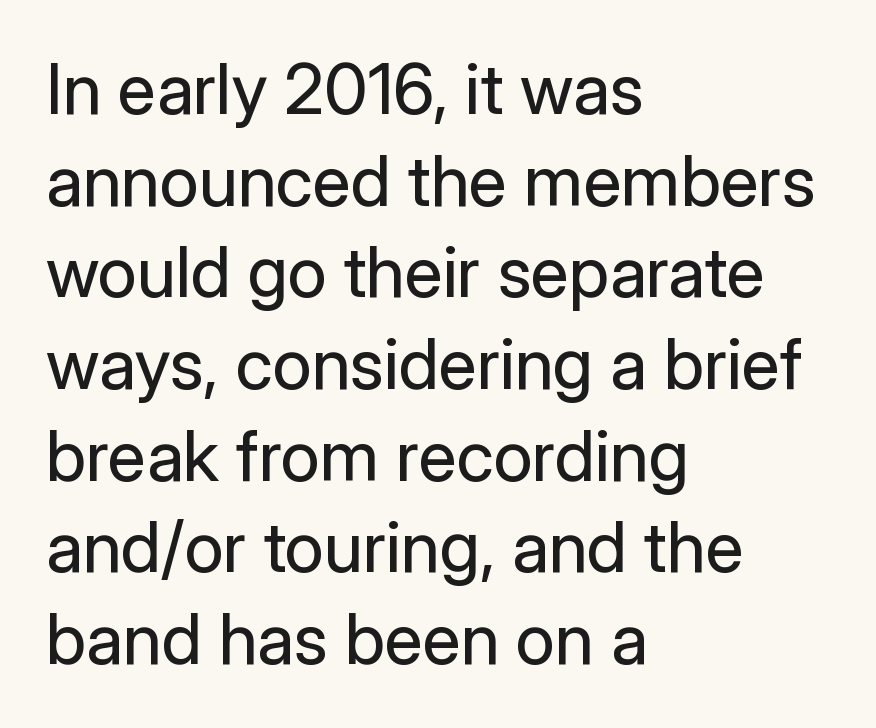
Q: Is the text bold? A: No.
Q: Is the text italic (slanted)? A: No, it is upright.
Q: Is the typeface a serif or a sans-serif typeface? A: Sans-serif.
Q: Is the text underlined? A: No.
Q: How is the paragraph aligned? A: Left-aligned.
Q: Is the spacing between letters normal or unusually wide? A: Normal.
Q: Is the spacing between lines tight, normal or loose? A: Normal.
Q: Width (condensed, normal, or wide)? A: Normal.
Q: Stroke contrast? A: Low.
Q: x-height? A: Medium.
Q: Monospaced? A: No.
